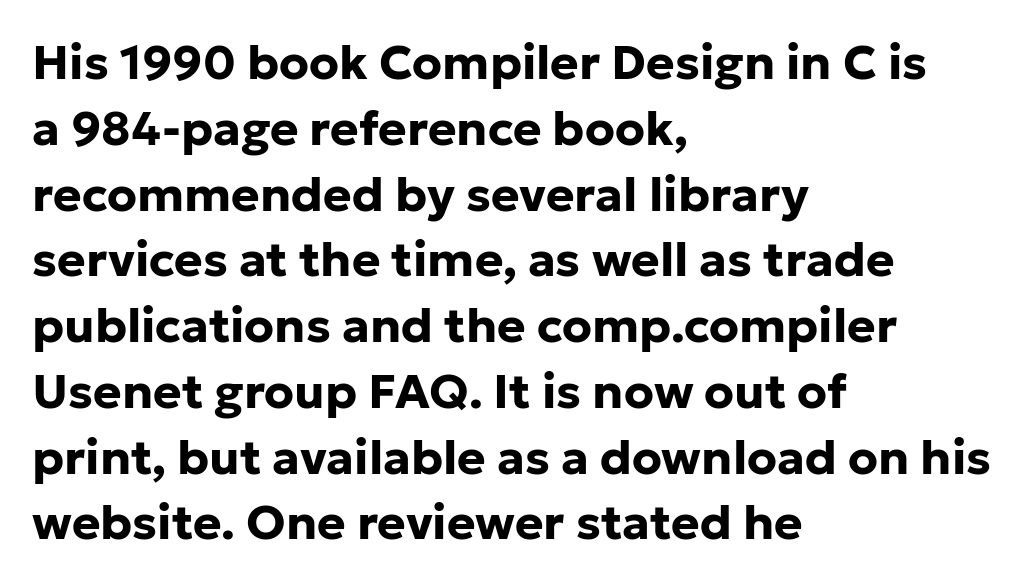
Q: Is the text bold? A: Yes.
Q: Is the text italic (slanted)? A: No, it is upright.
Q: Is the typeface a serif or a sans-serif typeface? A: Sans-serif.
Q: Is the text underlined? A: No.
Q: How is the paragraph aligned? A: Left-aligned.
Q: Is the spacing between letters normal or unusually wide? A: Normal.
Q: Is the spacing between lines tight, normal or loose? A: Normal.
Q: Width (condensed, normal, or wide)? A: Normal.
Q: Stroke contrast? A: Low.
Q: x-height? A: Medium.
Q: Monospaced? A: No.
